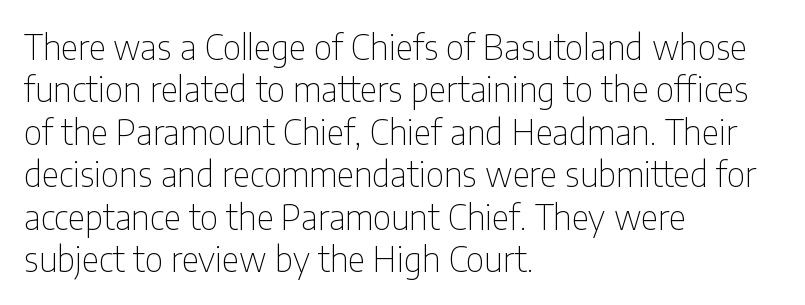
{"serif": "no", "italic": "no", "bold": "no", "weight": "thin", "width": "condensed", "stroke_contrast": "low", "x_height": "medium", "monospaced": "no", "underline": "no", "align": "left", "line_spacing": "normal", "line_spacing_ratio": 1.25, "letter_spacing": "normal", "letter_spacing_em": 0.0, "glyph_px": 34}
